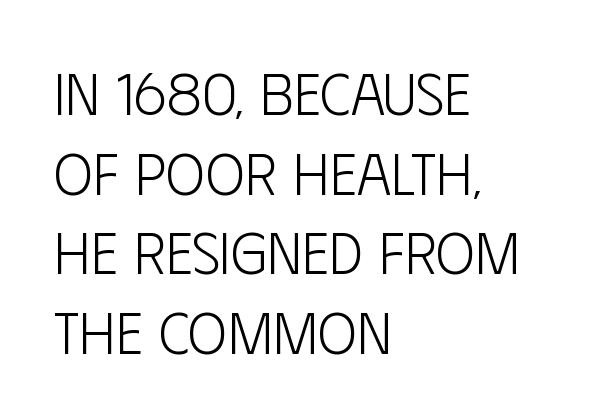
{"serif": "no", "italic": "no", "bold": "no", "weight": "light", "width": "condensed", "stroke_contrast": "low", "x_height": "large", "monospaced": "no", "underline": "no", "align": "left", "line_spacing": "normal", "line_spacing_ratio": 1.35, "letter_spacing": "normal", "letter_spacing_em": 0.0, "glyph_px": 59}
